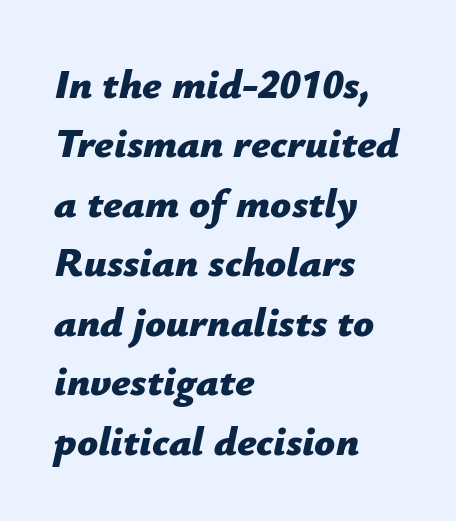
The image shows 41 px bold type, italic (leaning right); set left-aligned, normal line spacing (1.45x), normal letter spacing, not underlined; low stroke contrast and a medium x-height.
